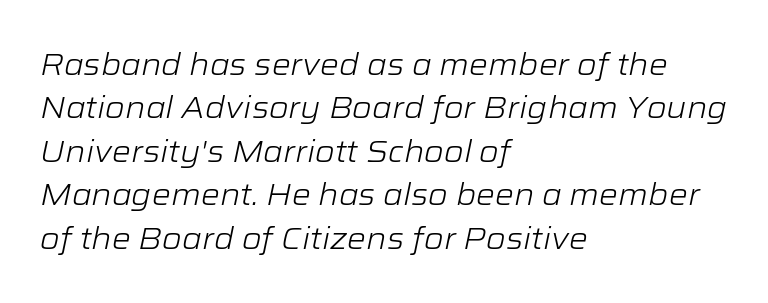
{"italic": "yes", "lean": "right", "slant_degrees": 12, "bold": "no", "weight": "light", "width": "wide", "stroke_contrast": "low", "x_height": "medium", "monospaced": "no", "underline": "no", "align": "left", "line_spacing": "normal", "line_spacing_ratio": 1.45, "letter_spacing": "normal", "letter_spacing_em": 0.0, "glyph_px": 30}
